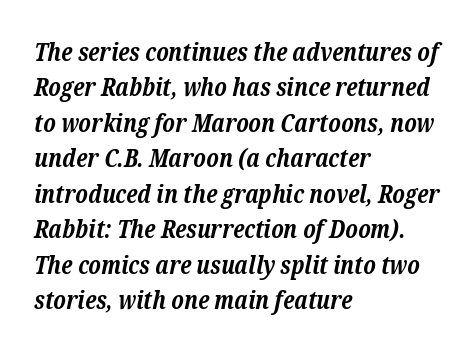
{"italic": "yes", "lean": "right", "slant_degrees": 12, "bold": "yes", "underline": "no", "align": "left", "line_spacing": "normal", "line_spacing_ratio": 1.42, "letter_spacing": "normal", "letter_spacing_em": 0.0, "glyph_px": 25}
